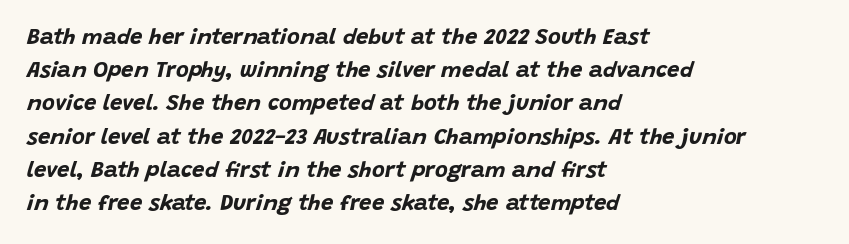
The image shows 22 px bold type, italic (leaning right); set left-aligned, normal line spacing (1.51x), normal letter spacing, not underlined.
